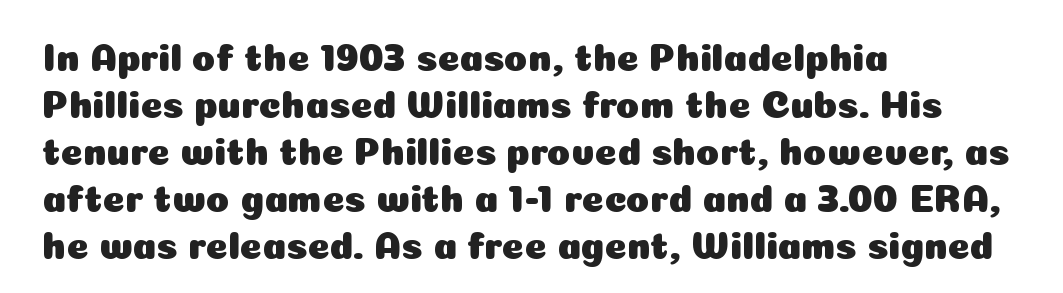
The image shows 38 px sans-serif type, upright; set left-aligned, line spacing 1.24x, normal letter spacing, not underlined; low stroke contrast and a medium x-height.
